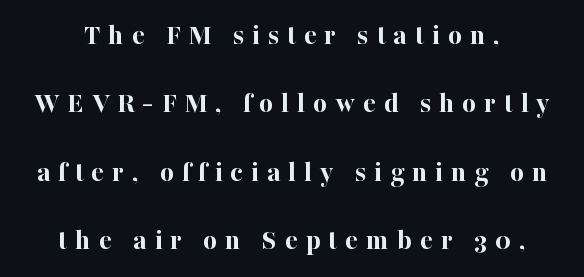
The image shows 30 px bold serif type, upright; set centered, loose line spacing (2.28x), unusually wide letter spacing (+0.26 em), not underlined; high stroke contrast and a medium x-height.
